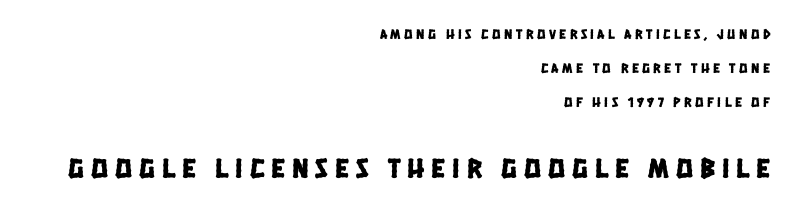
The image shows 28 px condensed sans-serif type; set right-aligned, loose line spacing (2.43x), unusually wide letter spacing (+0.25 em), not underlined; the second (bottom) block is 2.0x larger; low stroke contrast and a large x-height.
